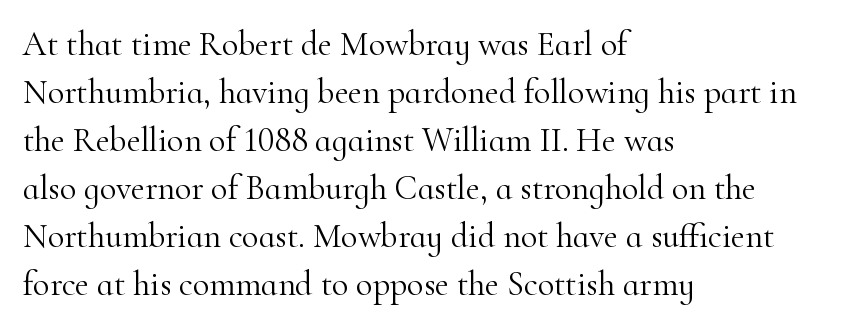
The image shows 34 px light serif type, upright; set left-aligned, normal line spacing (1.41x), normal letter spacing, not underlined; high stroke contrast and a small x-height.
